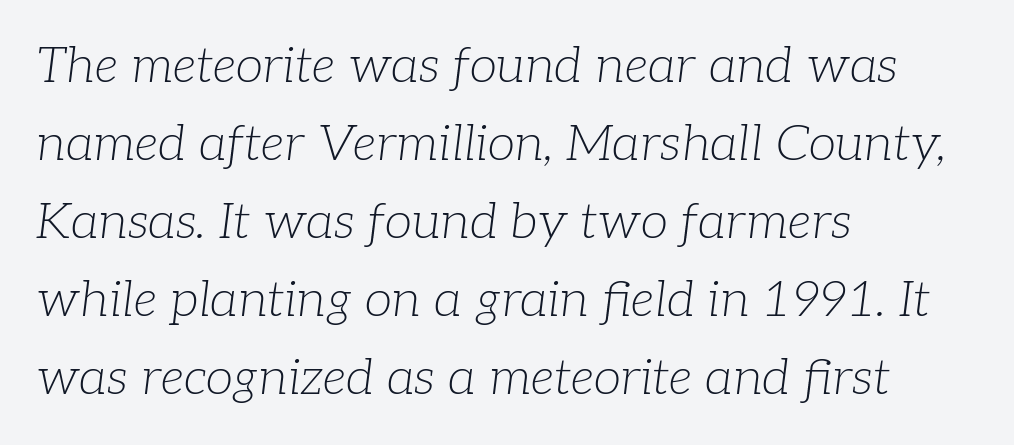
Q: Is the text bold? A: No.
Q: Is the text italic (slanted)? A: Yes, it leans right by about 7 degrees.
Q: Is the typeface a serif or a sans-serif typeface? A: Serif.
Q: Is the text underlined? A: No.
Q: How is the paragraph aligned? A: Left-aligned.
Q: Is the spacing between letters normal or unusually wide? A: Normal.
Q: Is the spacing between lines tight, normal or loose? A: Normal.
Q: Width (condensed, normal, or wide)? A: Normal.
Q: Stroke contrast? A: Low.
Q: x-height? A: Medium.
Q: Monospaced? A: No.
